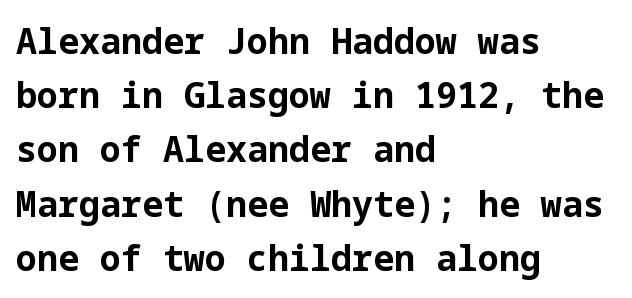
Short note: letters normally spaced. The designer left line spacing at the default. The rendering anchors every line to the left-hand side. No italicization has been applied; the sample stays upright.
